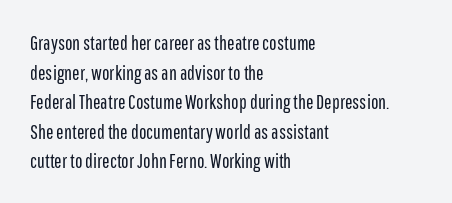
Compared with a typical body face, this is equally light or lighter still. The line texture is even and compact thanks to regular tracking. The space directly below the letters is spotless. Nope, not italic — everything's standing straight.
